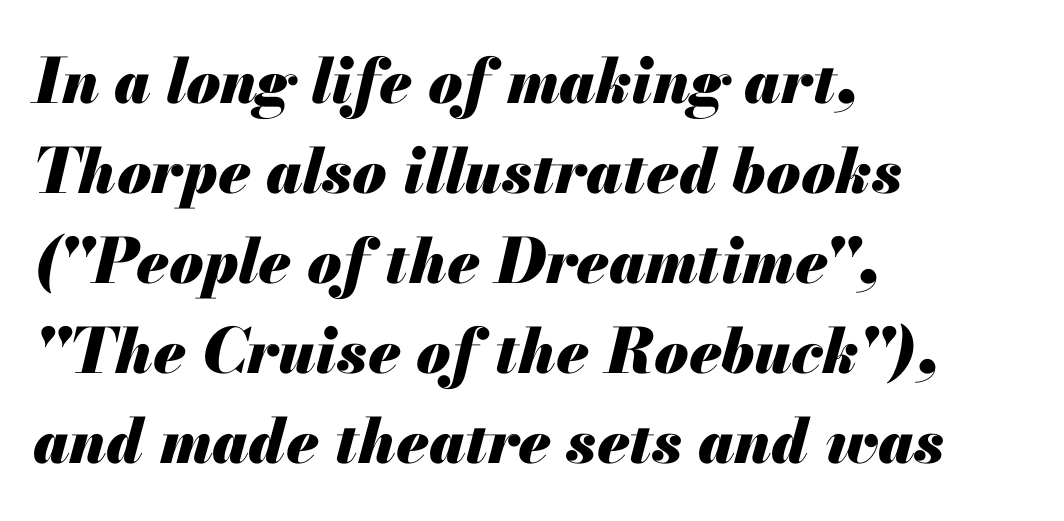
The image shows 62 px heavy type, italic (leaning right); set left-aligned, normal line spacing (1.45x), normal letter spacing, not underlined; medium stroke contrast and a small x-height.
